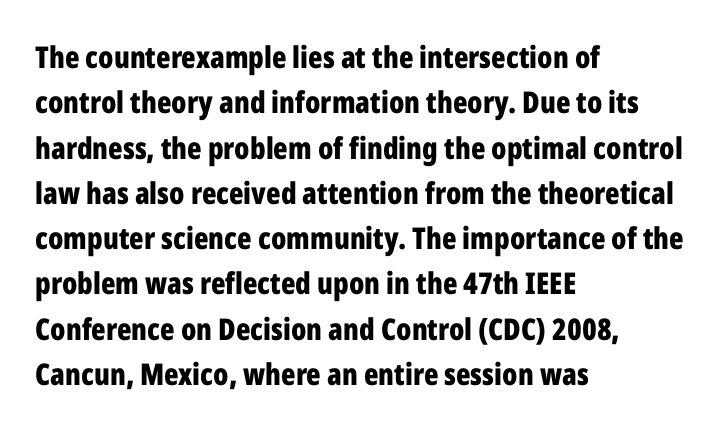
The glyphs have the mass of a bold cut. Quick note: underline off. Nobody touched the tracking dial on this one. Ascenders rise straight up at ninety degrees.
